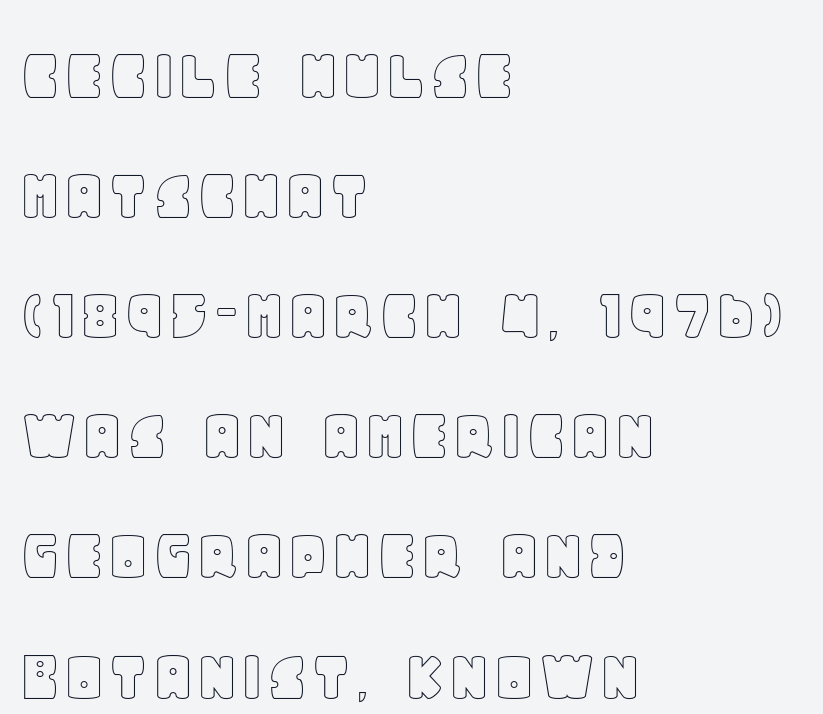
{"italic": "no", "width": "normal", "x_height": "large", "monospaced": "no", "underline": "no", "align": "left", "line_spacing": "normal", "line_spacing_ratio": 1.56, "letter_spacing": "normal", "letter_spacing_em": 0.0, "glyph_px": 77}
